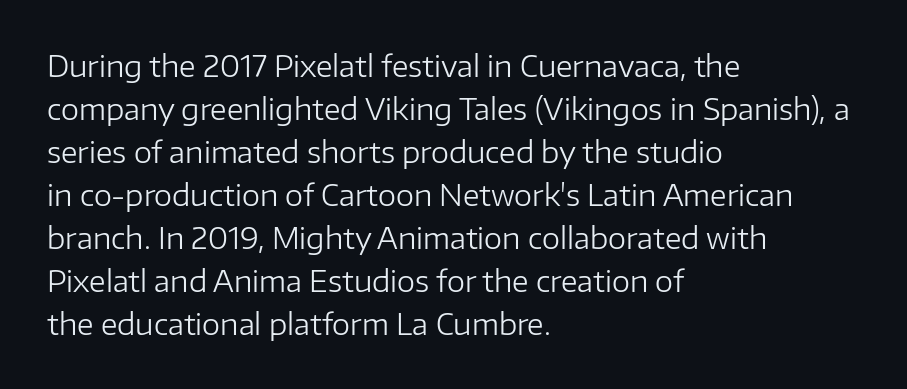
The lines are quadded left. Spacing verdict: proportional, widths tailored to each character. Rows of type keep a routine distance in the vertical direction. Font category for this specimen: sans-serif. The axis of the letterforms is exactly vertical.
